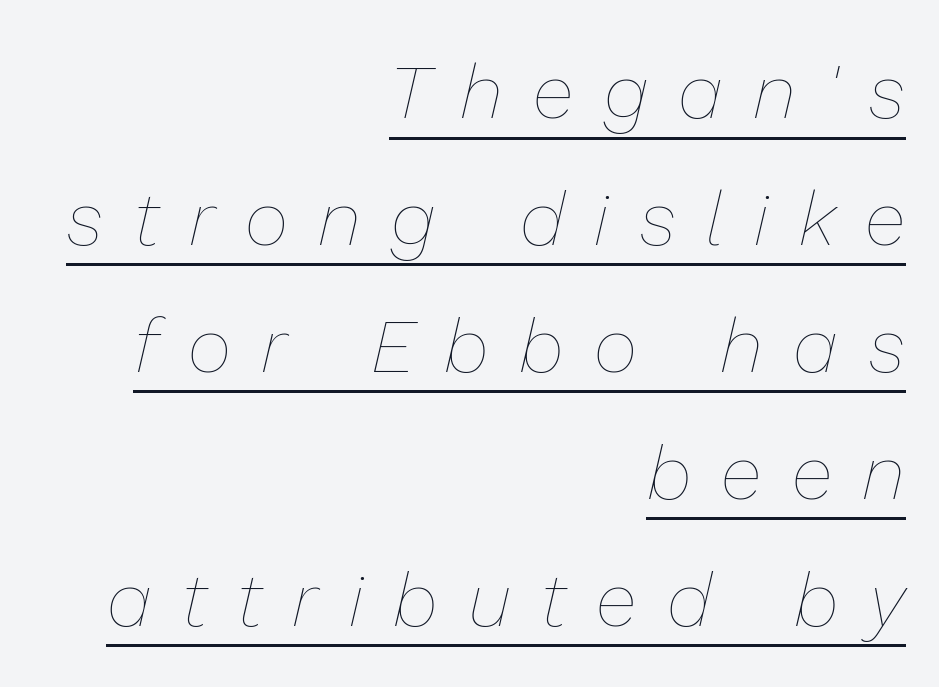
Is the stroke heavy? The answer is a plain regular-or-lighter. These lines are rendered in a variable-pitch font. Horizontally, the lines are justified to the trailing edge only. Characters follow at a spacing far wider than the type designer built in. Descenders here cross a horizontal rule under the line.
